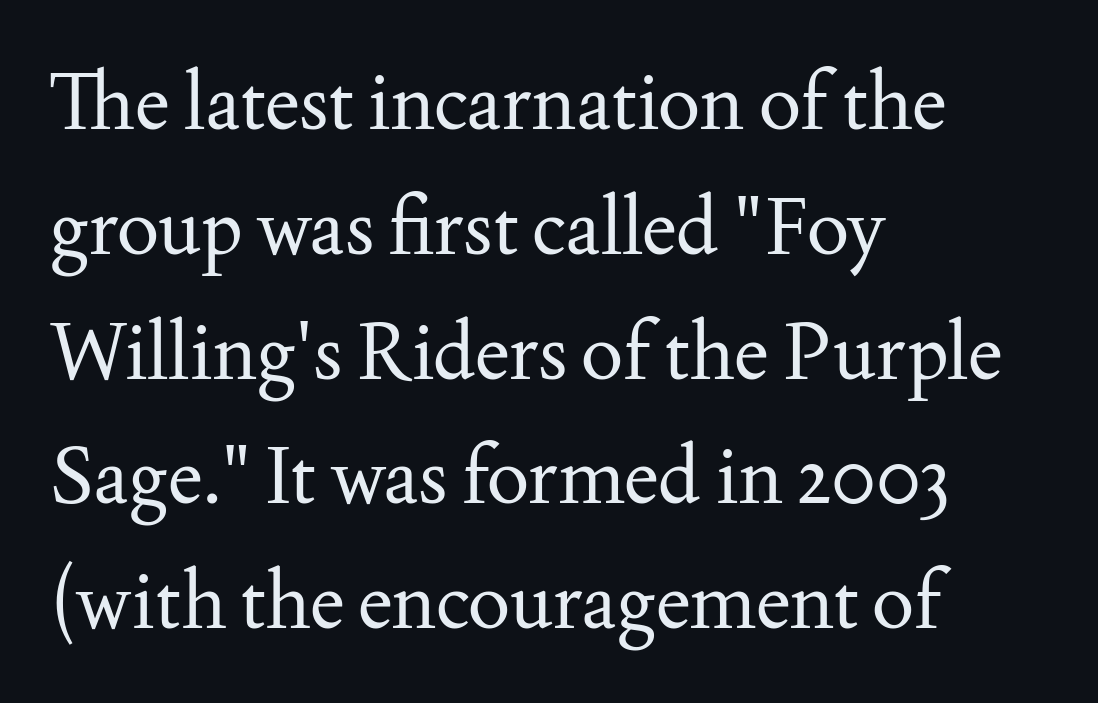
{"serif": "yes", "italic": "no", "bold": "no", "weight": "regular", "width": "normal", "stroke_contrast": "medium", "x_height": "small", "monospaced": "no", "underline": "no", "align": "left", "line_spacing": "normal", "line_spacing_ratio": 1.58, "letter_spacing": "normal", "letter_spacing_em": 0.0, "glyph_px": 79}
